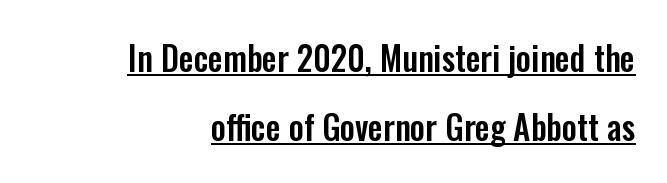
Q: Is the text italic (slanted)? A: No, it is upright.
Q: Is the typeface a serif or a sans-serif typeface? A: Sans-serif.
Q: Is the text underlined? A: Yes.
Q: How is the paragraph aligned? A: Right-aligned.
Q: Is the spacing between letters normal or unusually wide? A: Normal.
Q: Is the spacing between lines tight, normal or loose? A: Loose.
Q: Width (condensed, normal, or wide)? A: Condensed.
Q: Stroke contrast? A: Low.
Q: x-height? A: Medium.
Q: Monospaced? A: No.
